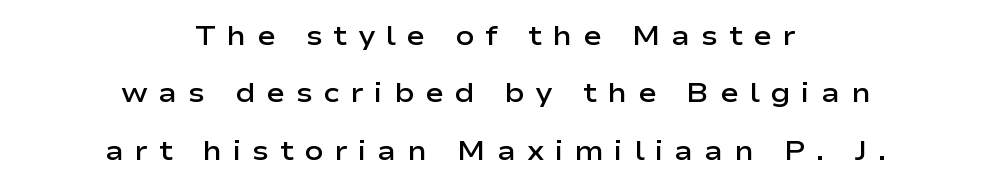
The image shows 28 px semibold, wide sans-serif type, upright; set centered, loose line spacing (2.05x), unusually wide letter spacing (+0.38 em), not underlined; low stroke contrast and a medium x-height.
